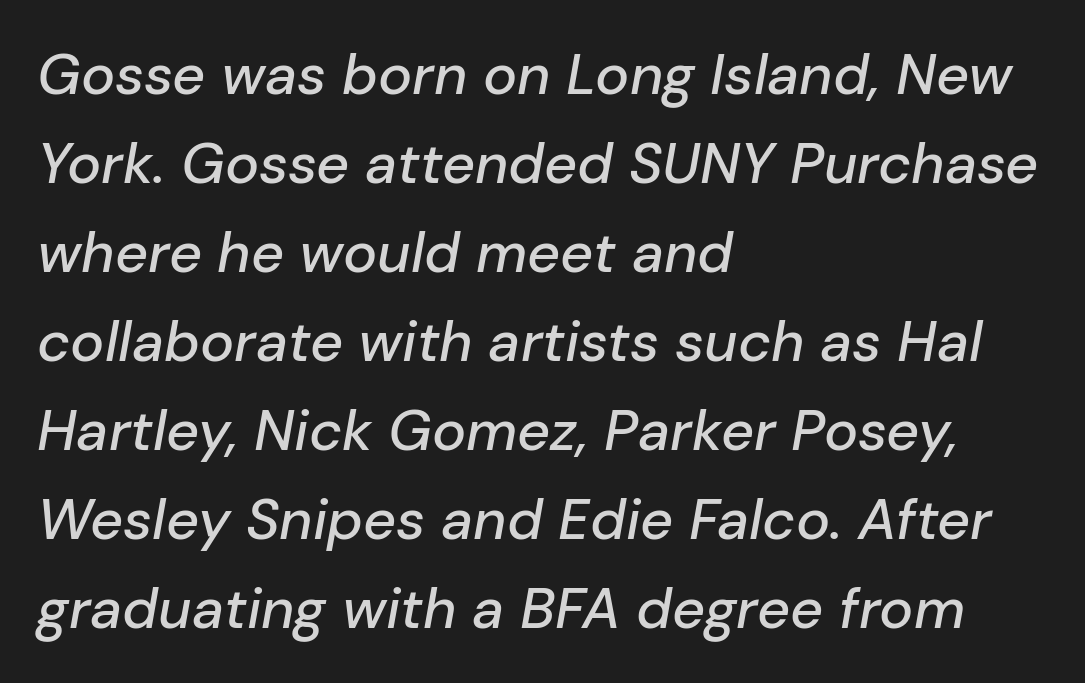
The letterforms sit shoulder to shoulder at normal distance. The lines in this sample share a left origin and differ only in where they stop. Designer's note — italics engaged. Varying glyph widths throughout — classic text-font behaviour.
